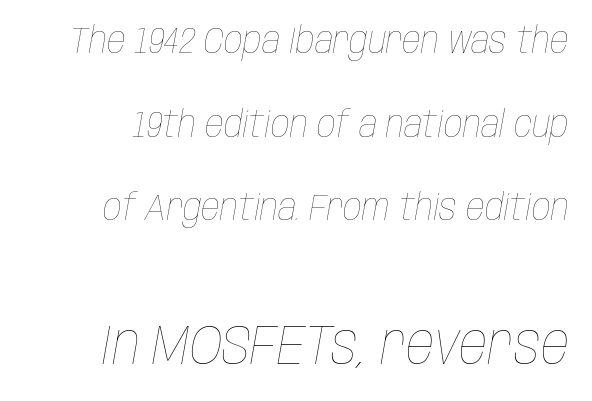
The image shows 56 px thin, condensed type, italic (leaning right); set loose line spacing (2.26x), normal letter spacing, not underlined; the second (bottom) block is 1.51x larger; low stroke contrast and a large x-height.
